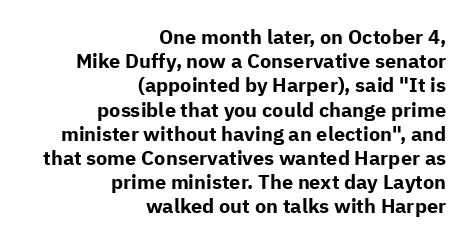
Q: Is the text bold? A: Yes.
Q: Is the text italic (slanted)? A: No, it is upright.
Q: Is the text underlined? A: No.
Q: How is the paragraph aligned? A: Right-aligned.
Q: Is the spacing between letters normal or unusually wide? A: Normal.
